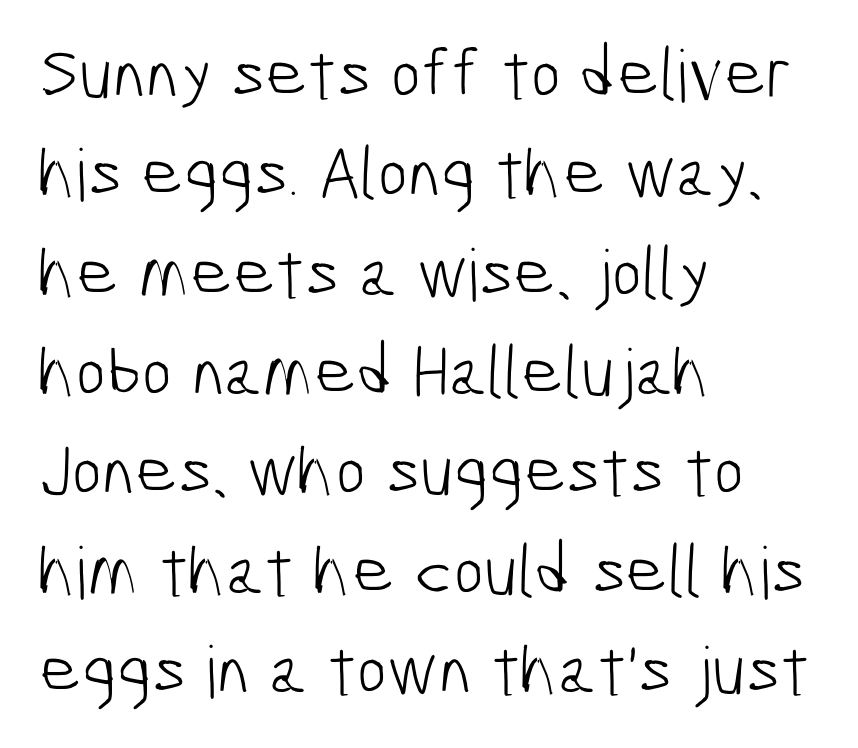
{"serif": "no", "bold": "no", "weight": "light", "width": "condensed", "stroke_contrast": "low", "x_height": "medium", "monospaced": "no", "underline": "no", "align": "left", "line_spacing": "normal", "line_spacing_ratio": 1.38, "letter_spacing": "normal", "letter_spacing_em": 0.0, "glyph_px": 72}
